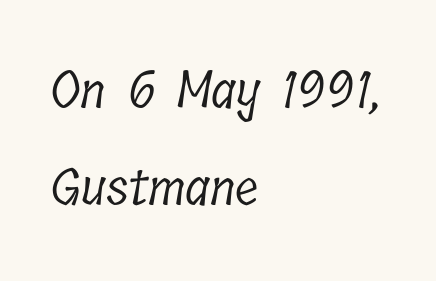
The image shows 50 px light, condensed serif type; set left-aligned, loose line spacing (1.95x), normal letter spacing, not underlined; low stroke contrast and a medium x-height.
